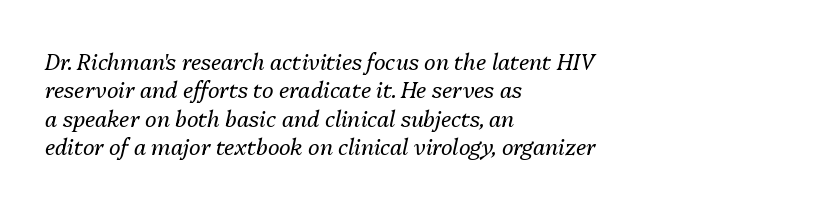
The image shows 22 px text type, italic (leaning right); set left-aligned, normal line spacing (1.29x), normal letter spacing, not underlined.
